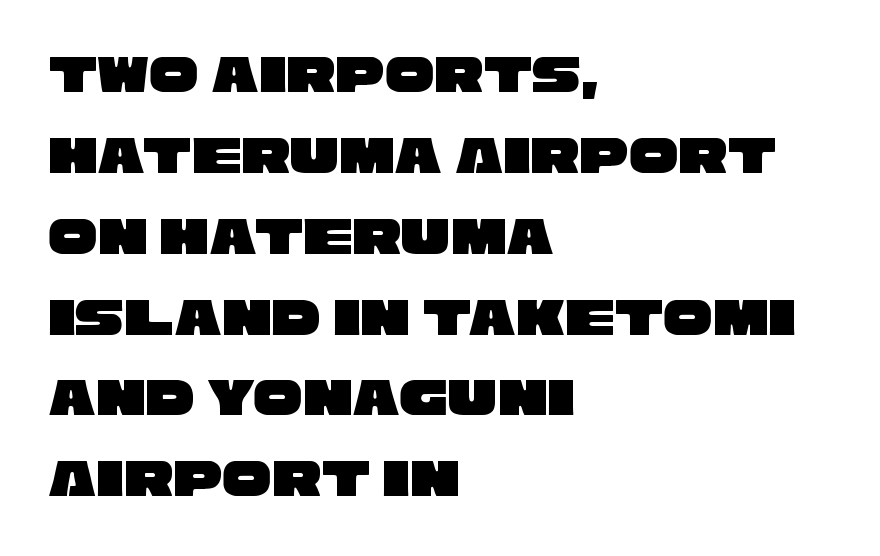
{"serif": "no", "width": "wide", "stroke_contrast": "low", "x_height": "large", "monospaced": "no", "underline": "no", "align": "left", "line_spacing": "normal", "line_spacing_ratio": 1.47, "letter_spacing": "normal", "letter_spacing_em": 0.0, "glyph_px": 55}
